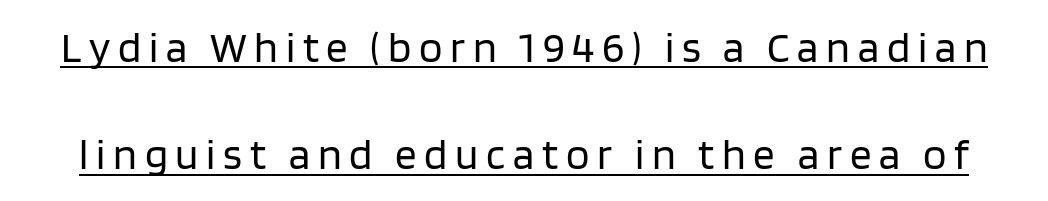
{"serif": "no", "italic": "no", "bold": "no", "weight": "regular", "width": "normal", "stroke_contrast": "low", "x_height": "large", "monospaced": "no", "underline": "yes", "line_spacing": "loose", "line_spacing_ratio": 2.5, "glyph_px": 43}
